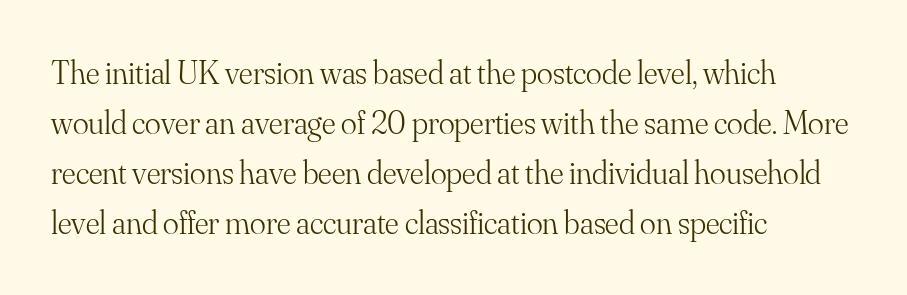
{"serif": "yes", "italic": "no", "bold": "no", "weight": "light", "width": "normal", "stroke_contrast": "medium", "x_height": "small", "monospaced": "no", "underline": "no", "align": "left", "line_spacing": "normal", "line_spacing_ratio": 1.52, "letter_spacing": "normal", "letter_spacing_em": 0.0, "glyph_px": 33}
